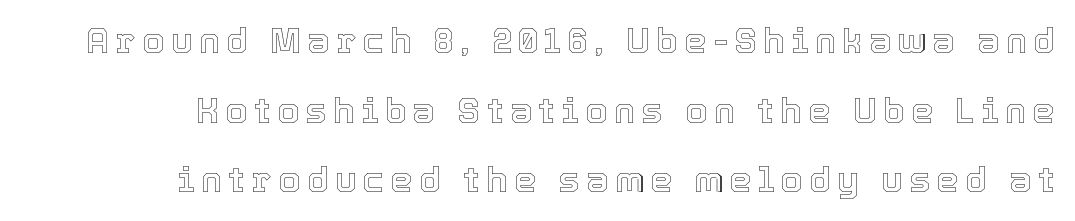
These lines are rendered in a variable-pitch font. The vertical gap from one line to the next is large. If you drew a ruler down the right edge, every line would touch it. The space directly below the letters is spotless. The letters stand upright; this is a roman face.
